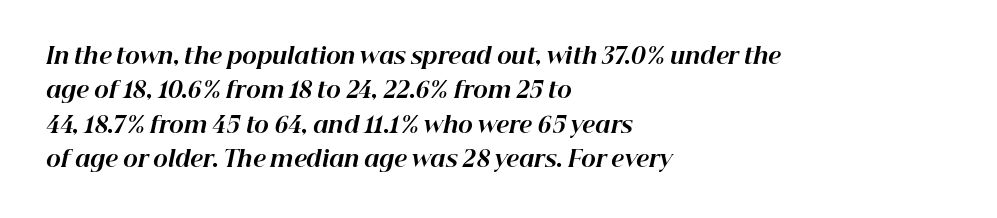
Q: Is the text bold? A: Yes.
Q: Is the text italic (slanted)? A: Yes, it leans right by about 12 degrees.
Q: Is the text underlined? A: No.
Q: How is the paragraph aligned? A: Left-aligned.
Q: Is the spacing between letters normal or unusually wide? A: Normal.
Q: Is the spacing between lines tight, normal or loose? A: Normal.
